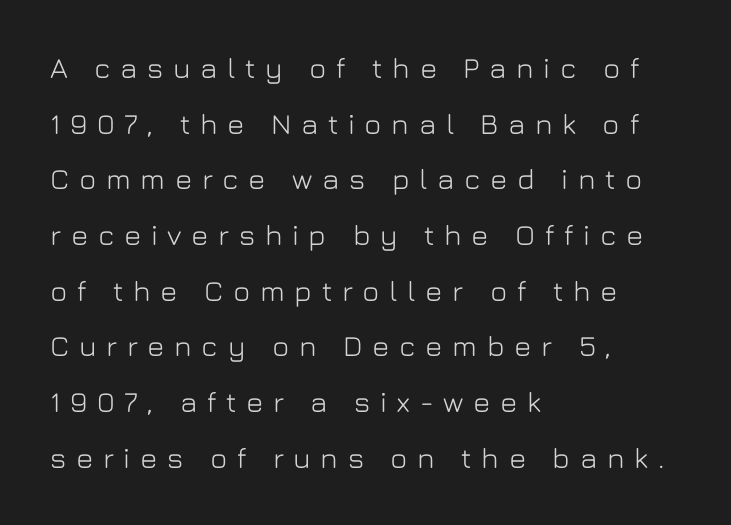
Q: Is the text italic (slanted)? A: No, it is upright.
Q: Is the typeface a serif or a sans-serif typeface? A: Sans-serif.
Q: Is the text underlined? A: No.
Q: How is the paragraph aligned? A: Left-aligned.
Q: Is the spacing between letters normal or unusually wide? A: Unusually wide.
Q: Is the spacing between lines tight, normal or loose? A: Loose.
Q: Width (condensed, normal, or wide)? A: Normal.
Q: Stroke contrast? A: Low.
Q: x-height? A: Medium.
Q: Monospaced? A: No.
